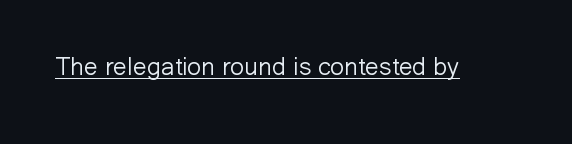
Q: Is the text bold? A: No.
Q: Is the text italic (slanted)? A: No, it is upright.
Q: Is the text underlined? A: Yes.
Q: Is the spacing between letters normal or unusually wide? A: Normal.
